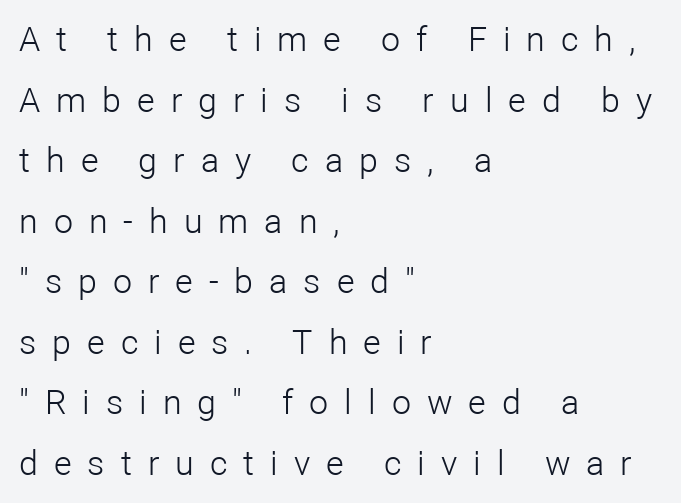
{"serif": "no", "italic": "no", "bold": "no", "weight": "light", "width": "normal", "stroke_contrast": "low", "x_height": "medium", "monospaced": "no", "underline": "no", "align": "left", "line_spacing_ratio": 1.78, "letter_spacing": "wide", "letter_spacing_em": 0.47, "glyph_px": 34}
